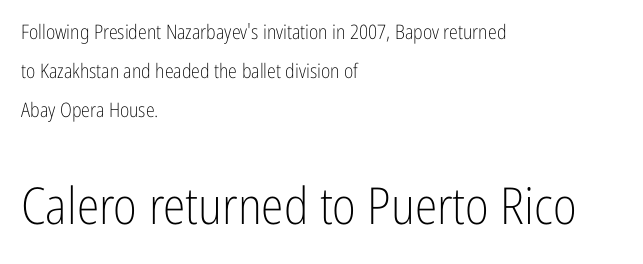
The image shows 51 px light, condensed sans-serif type, upright; set left-aligned, loose line spacing (1.95x), normal letter spacing, not underlined; the second (bottom) block is 2.55x larger; low stroke contrast and a medium x-height.
